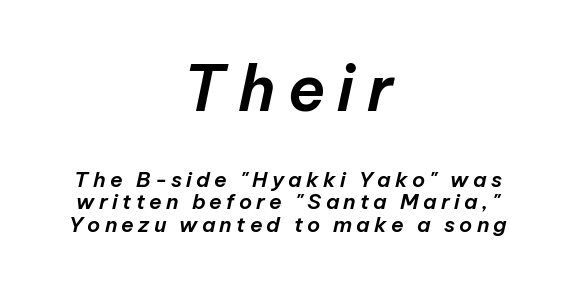
The image shows 62 px text type, italic (leaning right); set centered, tight line spacing (1.08x), unusually wide letter spacing (+0.2 em), not underlined; the first (top) block is 2.95x larger; low stroke contrast and a medium x-height.
